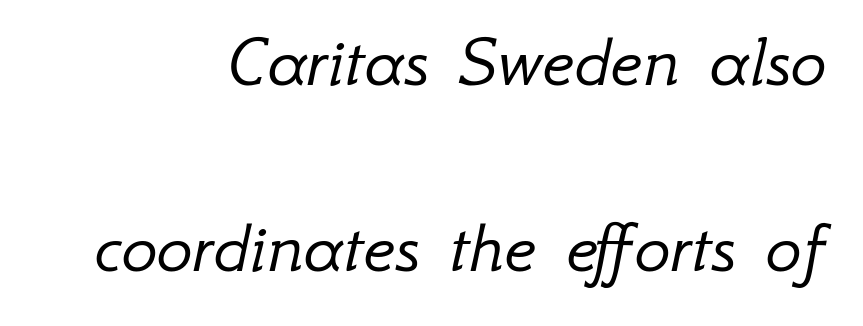
The image shows 76 px light type, italic (leaning right); set right-aligned, loose line spacing (2.45x), normal letter spacing, not underlined; low stroke contrast and a small x-height.
